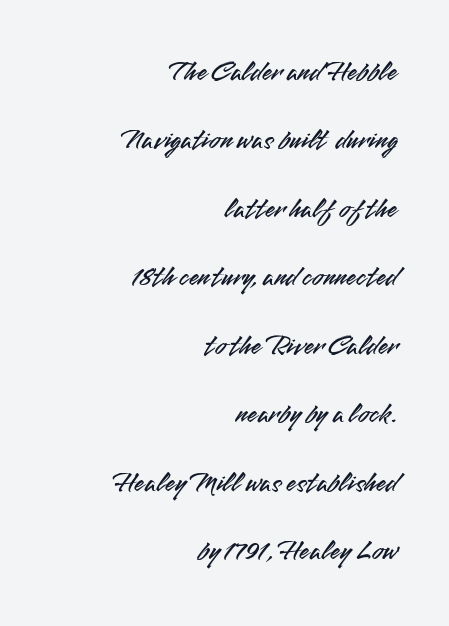
The image shows 29 px sans-serif type; set right-aligned, loose line spacing (2.36x), normal letter spacing, not underlined; medium stroke contrast and a small x-height.
